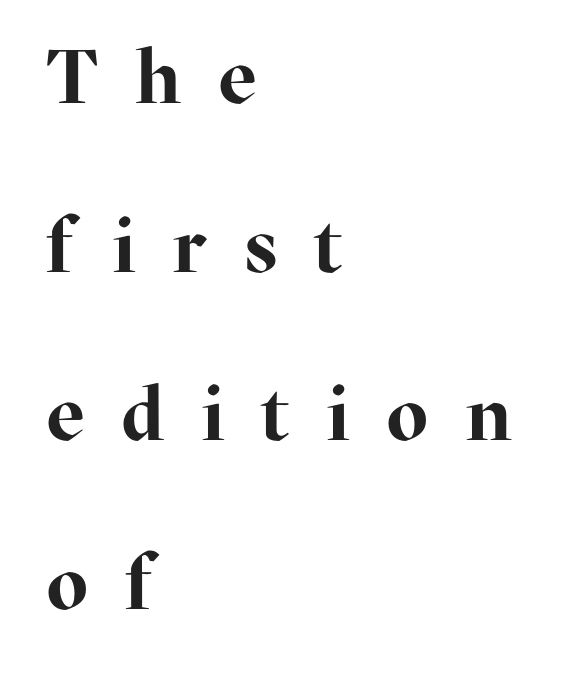
{"serif": "yes", "italic": "no", "bold": "yes", "weight": "bold", "width": "normal", "stroke_contrast": "high", "x_height": "medium", "monospaced": "no", "underline": "no", "align": "left", "line_spacing": "loose", "line_spacing_ratio": 2.22, "letter_spacing": "wide", "letter_spacing_em": 0.48, "glyph_px": 76}
